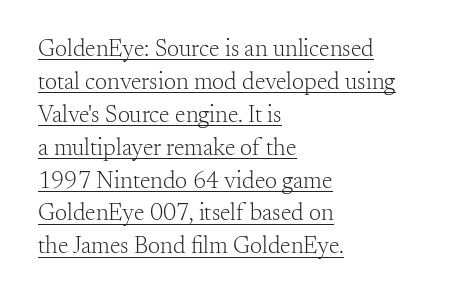
The image shows 24 px text type, upright; set left-aligned, normal line spacing (1.37x), normal letter spacing, underlined.
